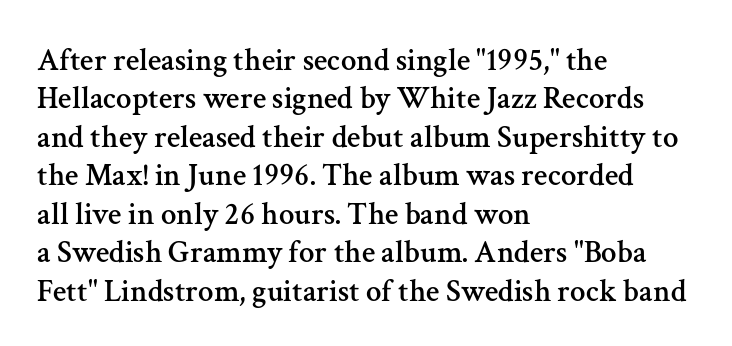
{"serif": "yes", "italic": "no", "width": "normal", "stroke_contrast": "medium", "x_height": "medium", "monospaced": "no", "underline": "no", "align": "left", "line_spacing_ratio": 1.24, "letter_spacing": "normal", "letter_spacing_em": 0.0, "glyph_px": 31}
